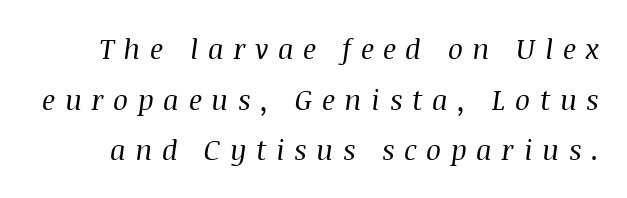
Bold? No — there's no thickening of the strokes. Observe the lean: these are italic letterforms. Do the characters align in a grid? No, the font is proportional. Underlining? Definitely not there. The tracking jumps out immediately: characters are airy and widely separated.
